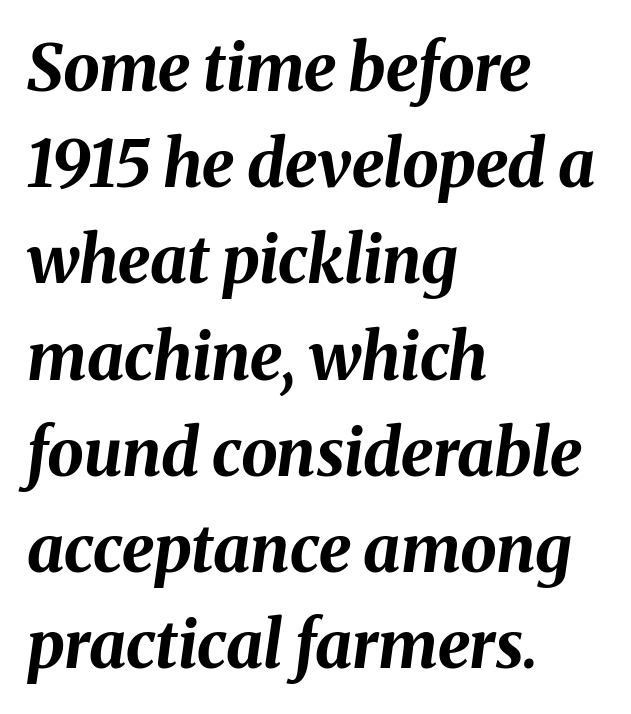
{"italic": "yes", "lean": "right", "slant_degrees": 8, "bold": "yes", "weight": "bold", "width": "normal", "stroke_contrast": "medium", "x_height": "medium", "monospaced": "no", "underline": "no", "align": "left", "line_spacing": "normal", "line_spacing_ratio": 1.48, "letter_spacing": "normal", "letter_spacing_em": 0.0, "glyph_px": 65}
